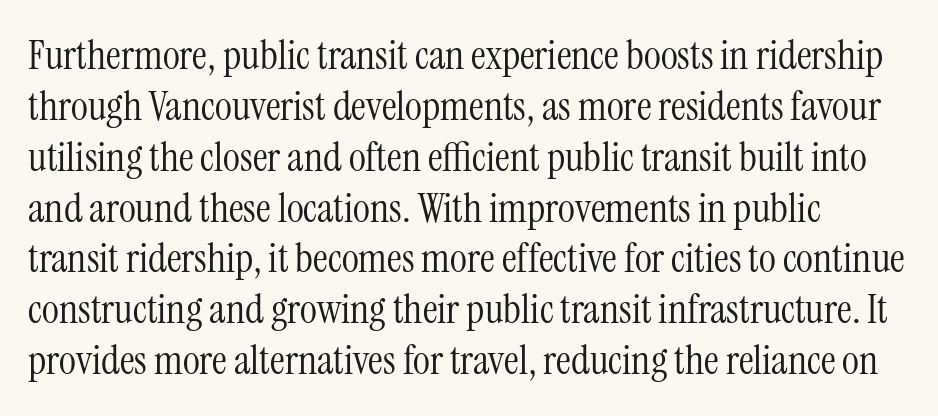
The image shows 41 px light, condensed serif type, upright; set left-aligned, line spacing 1.24x, normal letter spacing, not underlined; medium stroke contrast and a medium x-height.
